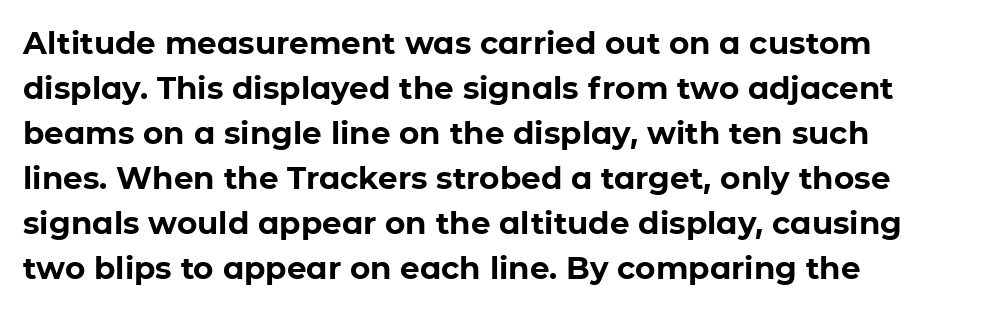
Q: Is the text bold? A: Yes.
Q: Is the text italic (slanted)? A: No, it is upright.
Q: Is the typeface a serif or a sans-serif typeface? A: Sans-serif.
Q: Is the text underlined? A: No.
Q: How is the paragraph aligned? A: Left-aligned.
Q: Is the spacing between letters normal or unusually wide? A: Normal.
Q: Is the spacing between lines tight, normal or loose? A: Normal.
Q: Width (condensed, normal, or wide)? A: Normal.
Q: Stroke contrast? A: Low.
Q: x-height? A: Medium.
Q: Monospaced? A: No.
